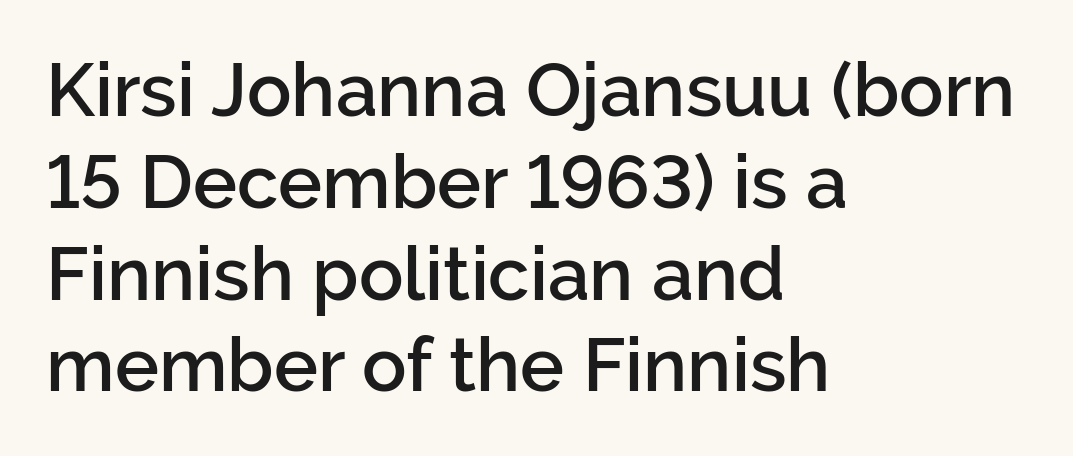
Does the lettering tilt? It doesn't — this is upright. Lines of text with bare space underneath. Short and long lines alike share a common starting point at left. Letterform terminals end flat and unadorned throughout the passage. Bold? Not quite — semibold, heavier than regular but stopping short. Observe the ordinary spacing: letters are neighbours, not strangers.
